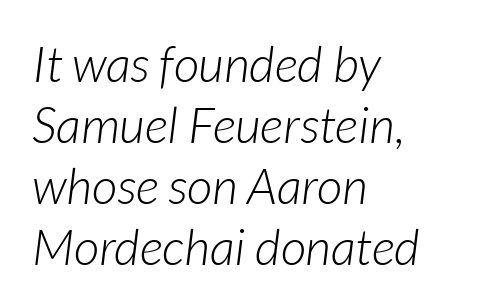
The image shows 50 px light type, italic (leaning right); set left-aligned, line spacing 1.22x, normal letter spacing, not underlined; low stroke contrast and a medium x-height.
